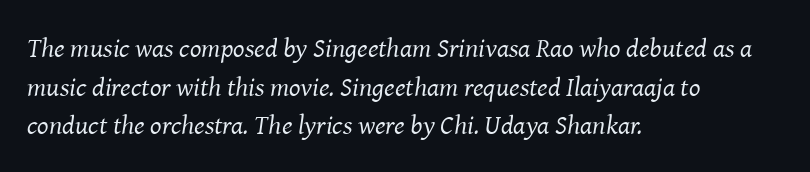
Q: Is the text bold? A: No.
Q: Is the text italic (slanted)? A: Yes, it leans right by about 8 degrees.
Q: Is the text underlined? A: No.
Q: How is the paragraph aligned? A: Left-aligned.
Q: Is the spacing between letters normal or unusually wide? A: Normal.
Q: Is the spacing between lines tight, normal or loose? A: Normal.
